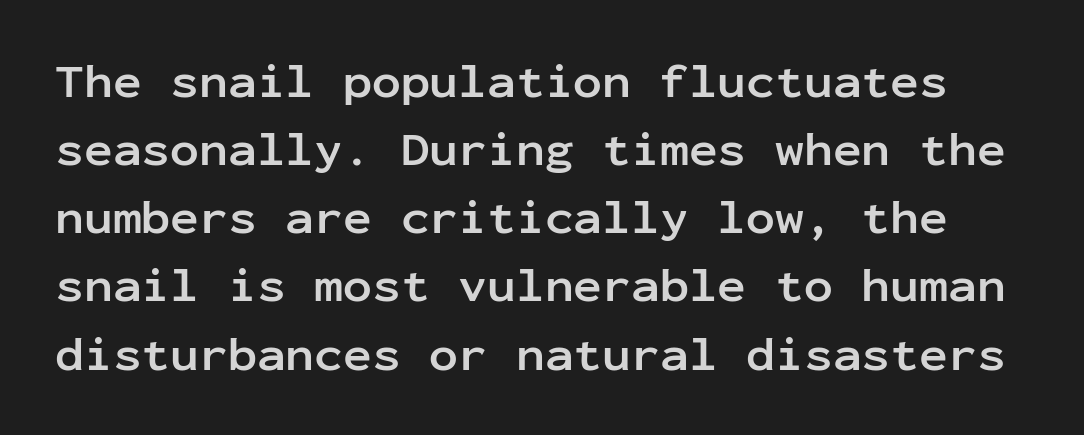
Q: Is the text bold? A: Yes.
Q: Is the text italic (slanted)? A: No, it is upright.
Q: Is the typeface a serif or a sans-serif typeface? A: Sans-serif.
Q: Is the text underlined? A: No.
Q: Is the spacing between letters normal or unusually wide? A: Normal.
Q: Is the spacing between lines tight, normal or loose? A: Normal.
Q: Width (condensed, normal, or wide)? A: Normal.
Q: Stroke contrast? A: Low.
Q: x-height? A: Medium.
Q: Monospaced? A: Yes.
